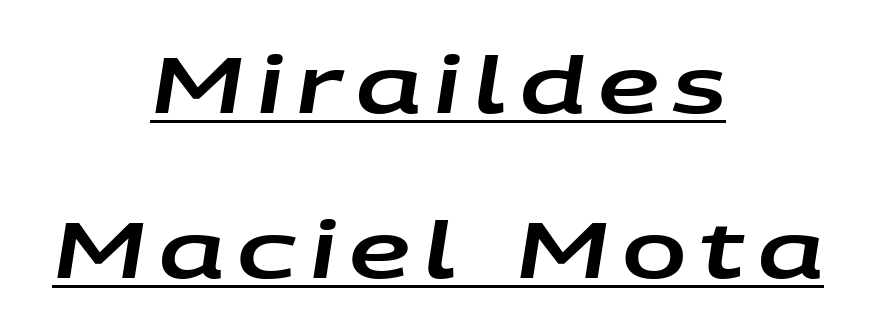
Q: Is the text italic (slanted)? A: Yes, it leans right by about 9 degrees.
Q: Is the text underlined? A: Yes.
Q: How is the paragraph aligned? A: Centered.
Q: Is the spacing between lines tight, normal or loose? A: Loose.
Q: Width (condensed, normal, or wide)? A: Wide.
Q: Stroke contrast? A: Low.
Q: x-height? A: Large.
Q: Monospaced? A: No.
